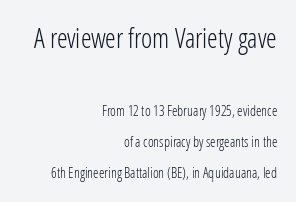
Q: Is the text bold? A: No.
Q: Is the text italic (slanted)? A: No, it is upright.
Q: Is the text underlined? A: No.
Q: How is the paragraph aligned? A: Right-aligned.
Q: Is the spacing between letters normal or unusually wide? A: Normal.
Q: Is the spacing between lines tight, normal or loose? A: Loose.
Q: Which block of text is set in a larger size, the first (top) or the second (bottom)? A: The first (top) one.
